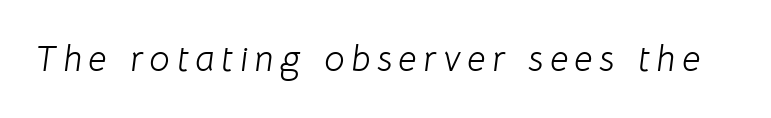
The face looks like a standard text weight, possibly lighter. Descenders are the only things crossing below the line. The face used here has a pronounced slope to its letters. A typesetter would call this proportional, since set widths differ per character.
